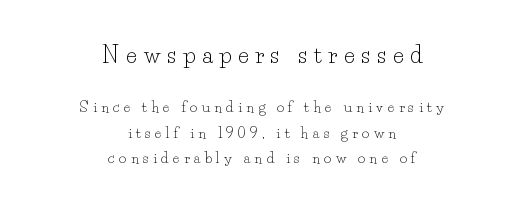
The letters stand straight up with perfectly vertical stems. If you squint, the top block still reads clearly — it's the larger of the two. Stroke thickness stays within the range of a standard reading face or lighter. The letterforms stand isolated, each surrounded by extra space. The paragraph has two soft edges and a firm central axis. A clean baseline with only descenders dipping below it.
